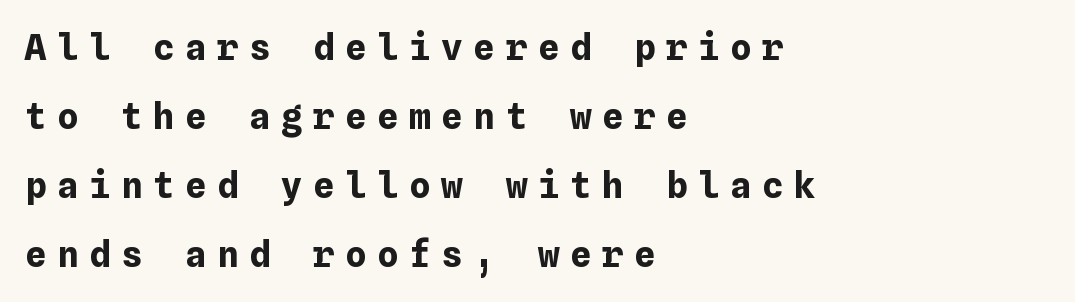
Q: Is the text bold? A: Yes.
Q: Is the text italic (slanted)? A: No, it is upright.
Q: Is the text underlined? A: No.
Q: How is the paragraph aligned? A: Left-aligned.
Q: Is the spacing between letters normal or unusually wide? A: Unusually wide.
Q: Is the spacing between lines tight, normal or loose? A: Loose.
Q: Width (condensed, normal, or wide)? A: Normal.
Q: Stroke contrast? A: Low.
Q: x-height? A: Medium.
